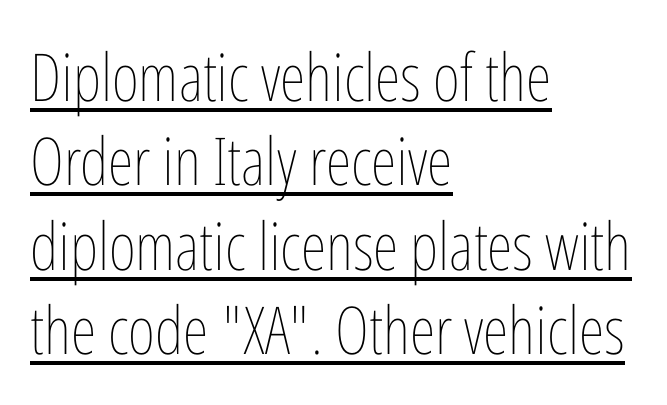
Alignment: flush left. The space between consecutive lines is moderate. Here the designer chose a conventional face with non-uniform glyph widths. Decoration check: the copy is underlined. Compared with a typical body face, this is equally light or lighter still.
